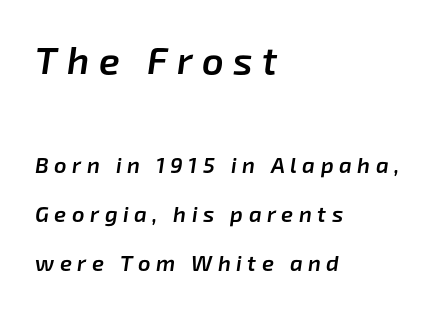
Quick note: underline off. Vertically, the passage feels expansive, rows floating well apart. Note: larger setting up top, smaller setting below. There's an unmistakable incline to the writing here. Looks like regular typesetting: each glyph gets only the width it needs.
